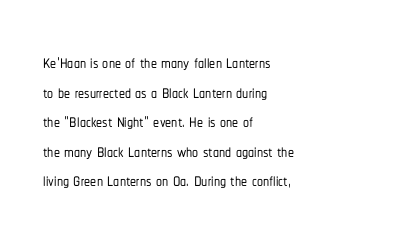
The rag falls on the right side of this text block. This sample uses an upright cut, with every glyph sitting square on the baseline. This sample uses plain, unmodified letter spacing. The strip under each line holds only bare page.
